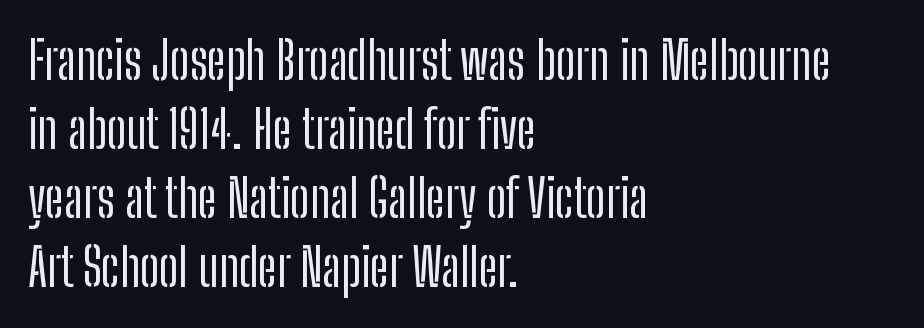
Q: Is the text italic (slanted)? A: No, it is upright.
Q: Is the typeface a serif or a sans-serif typeface? A: Sans-serif.
Q: Is the text underlined? A: No.
Q: How is the paragraph aligned? A: Left-aligned.
Q: Is the spacing between letters normal or unusually wide? A: Normal.
Q: Is the spacing between lines tight, normal or loose? A: Normal.
Q: Width (condensed, normal, or wide)? A: Condensed.
Q: Stroke contrast? A: Low.
Q: x-height? A: Medium.
Q: Monospaced? A: No.
